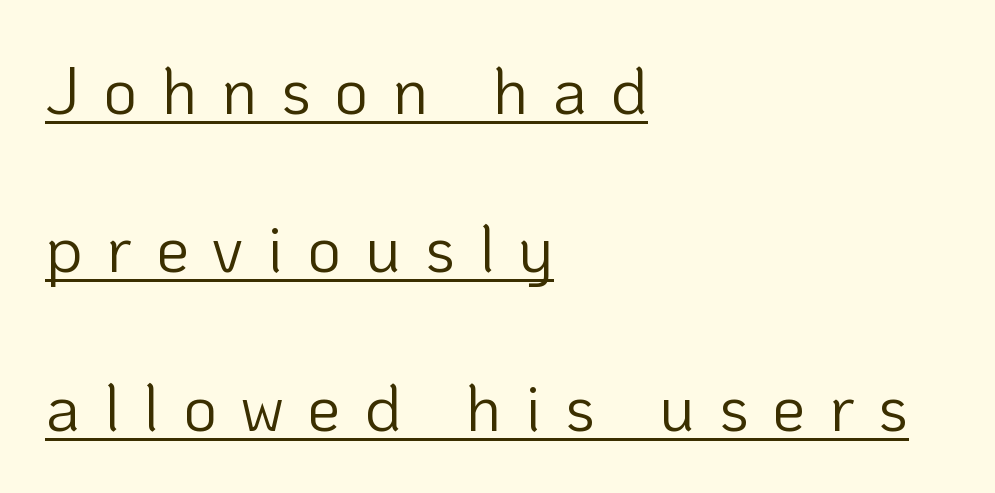
Q: Is the text bold? A: No.
Q: Is the text italic (slanted)? A: No, it is upright.
Q: Is the typeface a serif or a sans-serif typeface? A: Sans-serif.
Q: Is the text underlined? A: Yes.
Q: How is the paragraph aligned? A: Left-aligned.
Q: Is the spacing between letters normal or unusually wide? A: Unusually wide.
Q: Is the spacing between lines tight, normal or loose? A: Loose.
Q: Width (condensed, normal, or wide)? A: Normal.
Q: Stroke contrast? A: Low.
Q: x-height? A: Medium.
Q: Monospaced? A: No.
